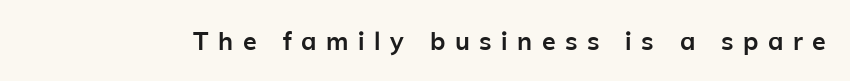
{"italic": "no", "bold": "yes", "underline": "no", "letter_spacing": "wide", "letter_spacing_em": 0.38, "glyph_px": 25}
